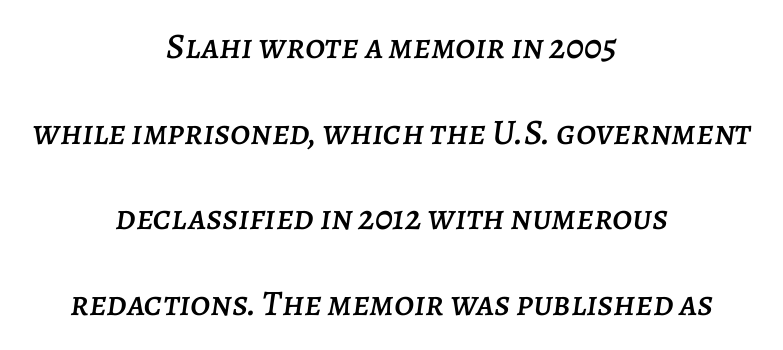
The image shows 36 px text type, italic (leaning right); set centered, loose line spacing (2.38x), normal letter spacing, not underlined; low stroke contrast and a large x-height.
